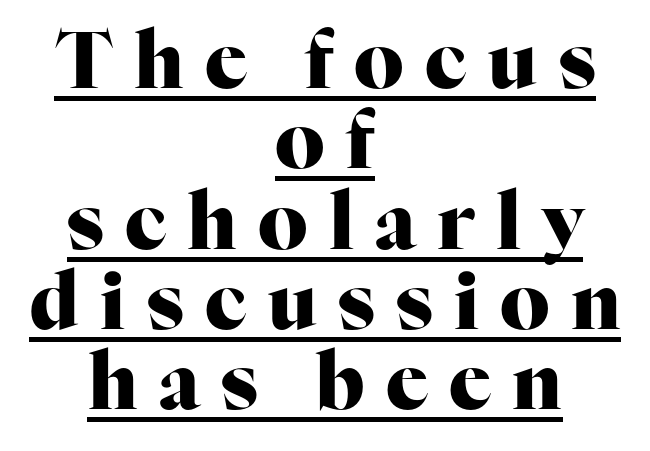
The image shows 78 px heavy serif type, upright; set centered, tight line spacing (1.03x), unusually wide letter spacing (+0.27 em), underlined; high stroke contrast and a medium x-height.
